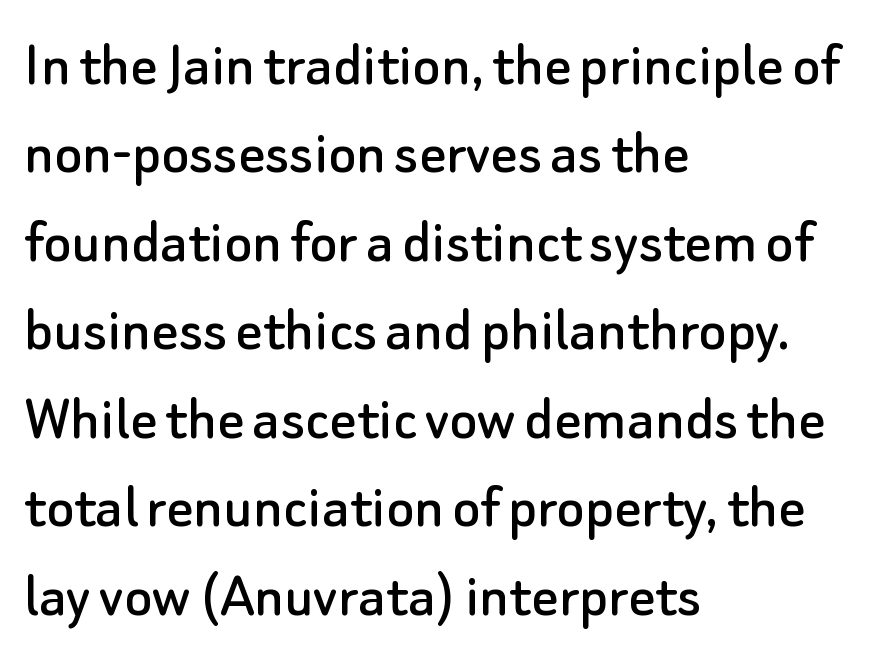
Q: Is the text italic (slanted)? A: No, it is upright.
Q: Is the typeface a serif or a sans-serif typeface? A: Sans-serif.
Q: Is the text underlined? A: No.
Q: How is the paragraph aligned? A: Left-aligned.
Q: Is the spacing between letters normal or unusually wide? A: Normal.
Q: Is the spacing between lines tight, normal or loose? A: Normal.
Q: Width (condensed, normal, or wide)? A: Normal.
Q: Stroke contrast? A: Low.
Q: x-height? A: Small.
Q: Monospaced? A: No.
